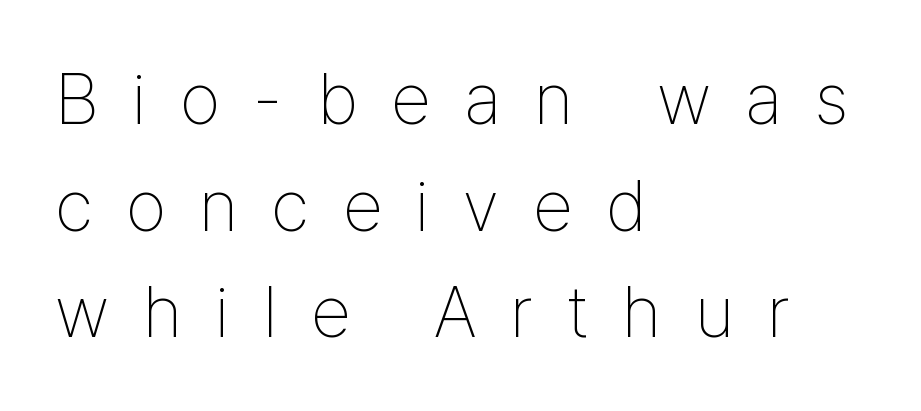
Q: Is the text bold? A: No.
Q: Is the text italic (slanted)? A: No, it is upright.
Q: Is the typeface a serif or a sans-serif typeface? A: Sans-serif.
Q: Is the text underlined? A: No.
Q: How is the paragraph aligned? A: Left-aligned.
Q: Is the spacing between letters normal or unusually wide? A: Unusually wide.
Q: Is the spacing between lines tight, normal or loose? A: Normal.
Q: Width (condensed, normal, or wide)? A: Condensed.
Q: Stroke contrast? A: Low.
Q: x-height? A: Medium.
Q: Monospaced? A: No.
